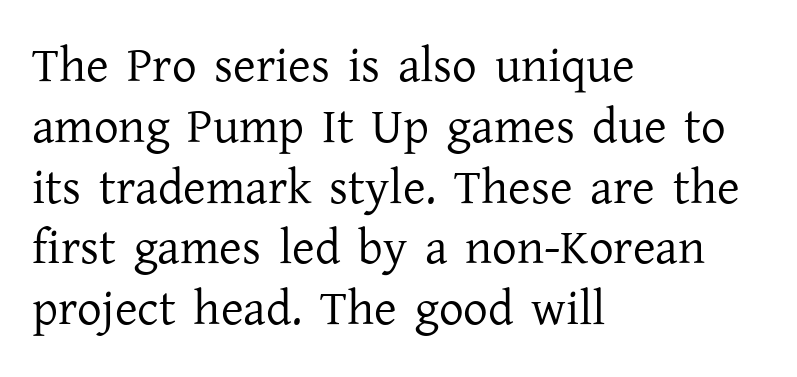
Words appear dense and cohesive because spacing is normal. Type without underlining. Does the copy run flush right? No — it runs flush left. Is there any slant? The stems are plumb. The font family rendered here belongs to the serif group.
